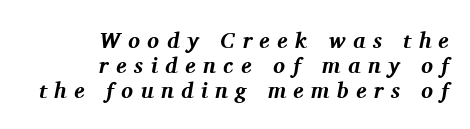
The image shows 22 px bold type, italic (leaning right); set right-aligned, tight line spacing (1.13x), unusually wide letter spacing (+0.34 em), not underlined.
